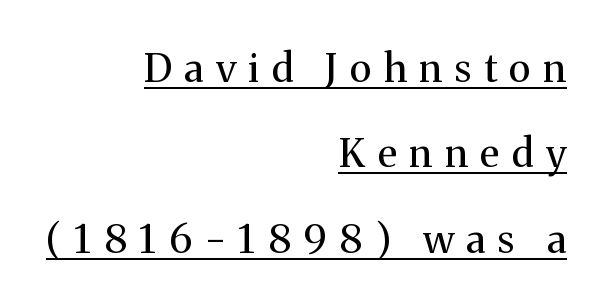
Letter spacing: wide. The sample's only ornament is a line tracing under the words. Is there any slant? The stems are plumb. If you measured baseline to baseline, you'd find a long distance.
